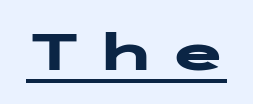
Q: Is the text bold? A: Yes.
Q: Is the text italic (slanted)? A: No, it is upright.
Q: Is the typeface a serif or a sans-serif typeface? A: Sans-serif.
Q: Is the text underlined? A: Yes.
Q: Is the spacing between letters normal or unusually wide? A: Unusually wide.
Q: Width (condensed, normal, or wide)? A: Wide.
Q: Stroke contrast? A: Low.
Q: x-height? A: Medium.
